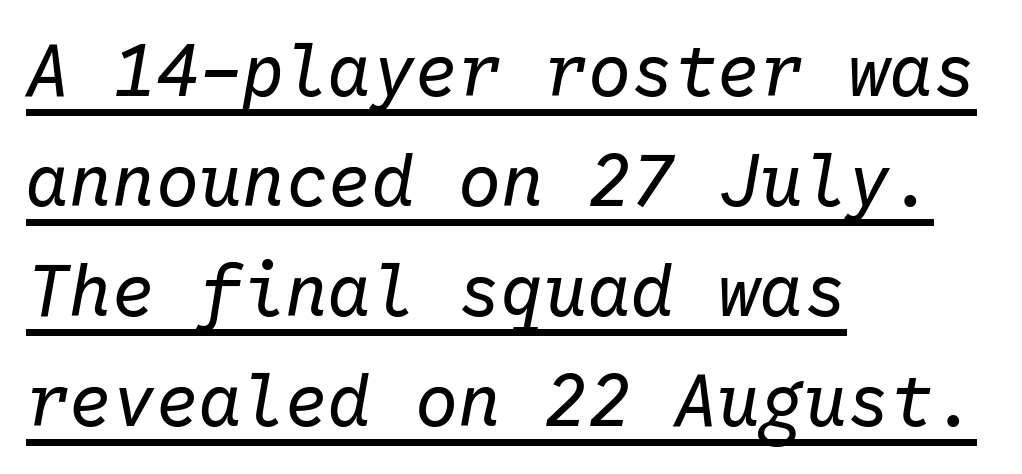
Q: Is the text bold? A: No.
Q: Is the text italic (slanted)? A: Yes, it leans right by about 10 degrees.
Q: Is the text underlined? A: Yes.
Q: How is the paragraph aligned? A: Left-aligned.
Q: Is the spacing between letters normal or unusually wide? A: Normal.
Q: Is the spacing between lines tight, normal or loose? A: Normal.
Q: Width (condensed, normal, or wide)? A: Normal.
Q: Stroke contrast? A: Low.
Q: x-height? A: Medium.
Q: Monospaced? A: Yes.
